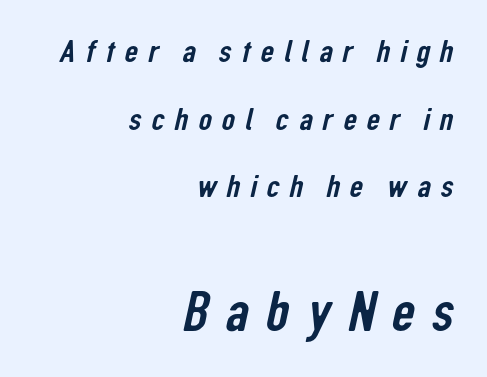
Q: Is the typeface a serif or a sans-serif typeface? A: Sans-serif.
Q: Is the text underlined? A: No.
Q: How is the paragraph aligned? A: Right-aligned.
Q: Is the spacing between letters normal or unusually wide? A: Unusually wide.
Q: Is the spacing between lines tight, normal or loose? A: Loose.
Q: Which block of text is set in a larger size, the first (top) or the second (bottom)? A: The second (bottom) one.
Q: Width (condensed, normal, or wide)? A: Condensed.
Q: Stroke contrast? A: Low.
Q: x-height? A: Medium.
Q: Monospaced? A: No.
